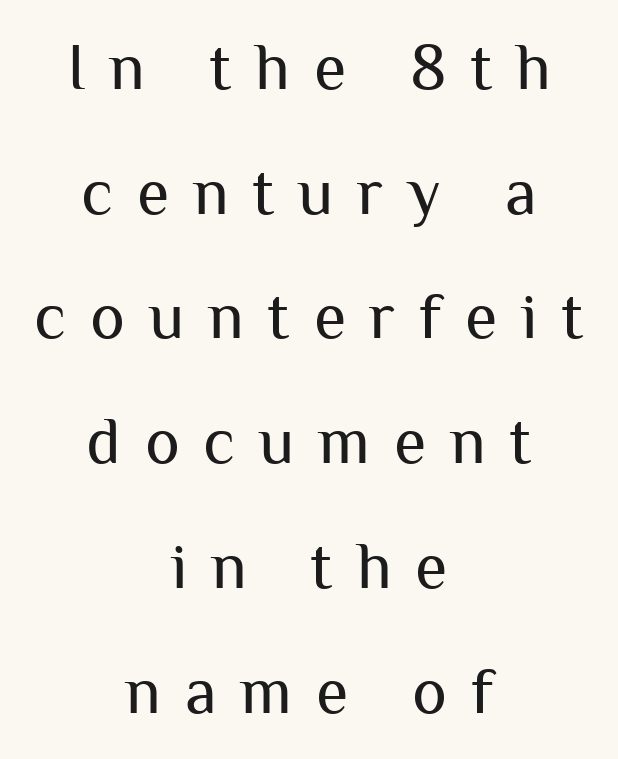
A typesetter would call this heavily tracked-out type. No extra ink here — the face is not bold. You could not count columns in this text — the font is proportionally spaced. A typesetter would mark this as roman, not italic. Honestly, there is no underline to notice here at all. Which margin do the lines hug? Neither — every line sits in the middle.
